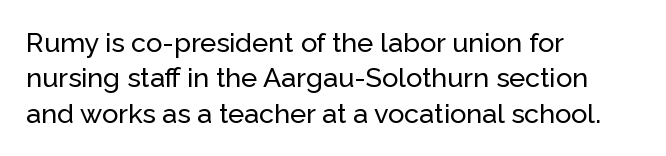
The image shows 27 px text type, upright; set left-aligned, normal line spacing (1.31x), normal letter spacing, not underlined.
